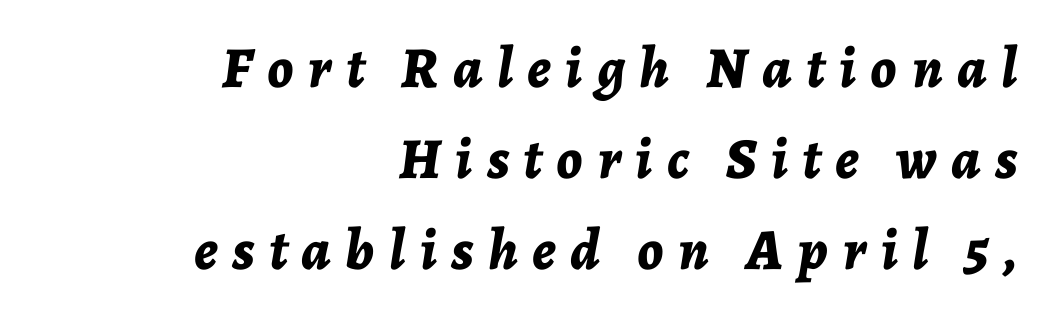
{"italic": "yes", "lean": "right", "slant_degrees": 7, "bold": "yes", "weight": "bold", "width": "normal", "stroke_contrast": "low", "x_height": "medium", "monospaced": "no", "underline": "no", "align": "right", "line_spacing": "normal", "line_spacing_ratio": 1.57, "letter_spacing": "wide", "letter_spacing_em": 0.25, "glyph_px": 58}
